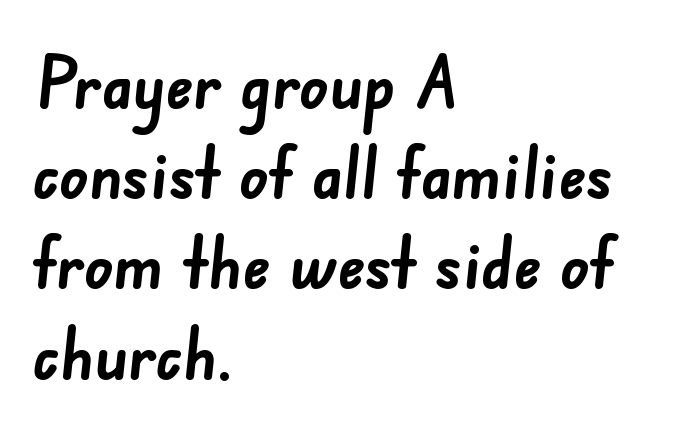
Q: Is the text bold? A: Yes.
Q: Is the typeface a serif or a sans-serif typeface? A: Sans-serif.
Q: Is the text underlined? A: No.
Q: How is the paragraph aligned? A: Left-aligned.
Q: Is the spacing between letters normal or unusually wide? A: Normal.
Q: Is the spacing between lines tight, normal or loose? A: Normal.
Q: Width (condensed, normal, or wide)? A: Normal.
Q: Stroke contrast? A: Low.
Q: x-height? A: Small.
Q: Monospaced? A: No.
